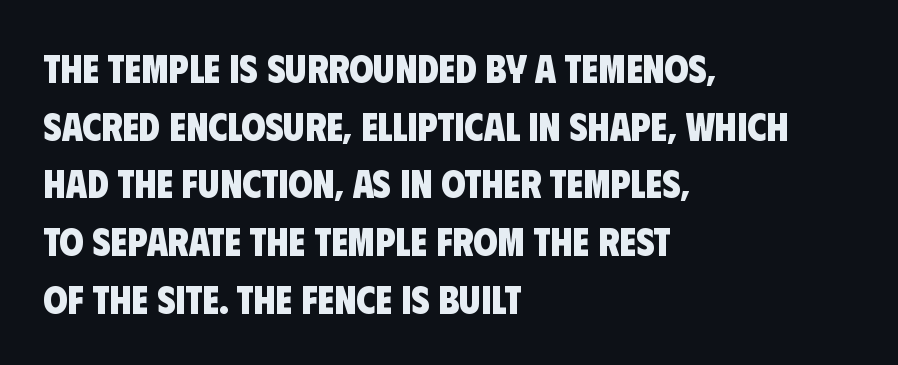
{"serif": "no", "bold": "yes", "weight": "heavy", "width": "condensed", "stroke_contrast": "low", "x_height": "large", "monospaced": "no", "underline": "no", "align": "left", "line_spacing": "normal", "line_spacing_ratio": 1.48, "letter_spacing": "normal", "letter_spacing_em": 0.0, "glyph_px": 39}
